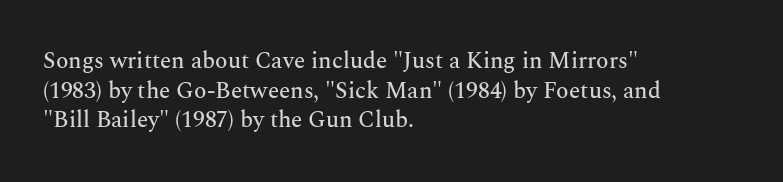
Descenders are the only things crossing below the line. A classic flush-left, rag-right setting is used for this passage. Upright lettering throughout. Quick note: interline space is typical. Letter spacing: default.
